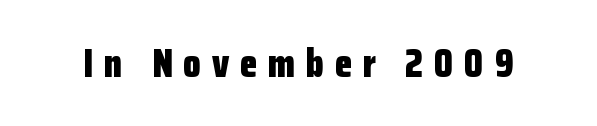
{"serif": "no", "italic": "no", "bold": "yes", "weight": "bold", "width": "condensed", "stroke_contrast": "low", "x_height": "medium", "monospaced": "no", "underline": "no", "letter_spacing": "wide", "letter_spacing_em": 0.27, "glyph_px": 40}
